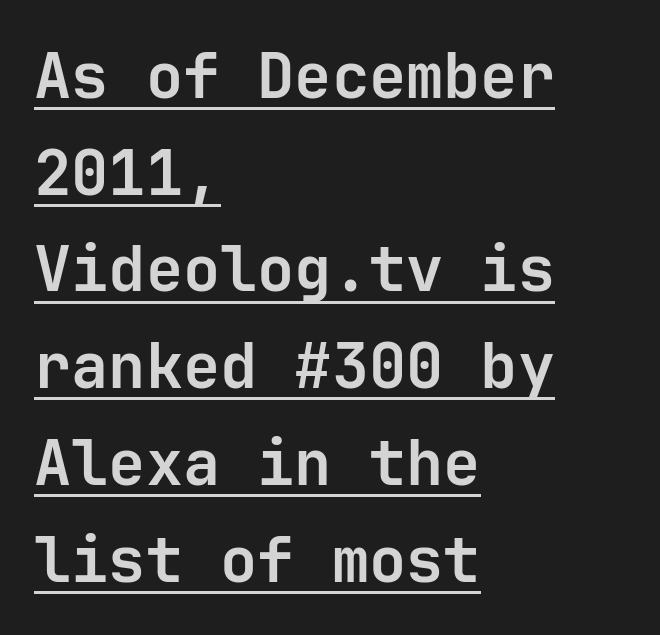
The image shows 62 px bold sans-serif type, upright, monospaced; set left-aligned, normal line spacing (1.56x), normal letter spacing, underlined; low stroke contrast and a medium x-height.
